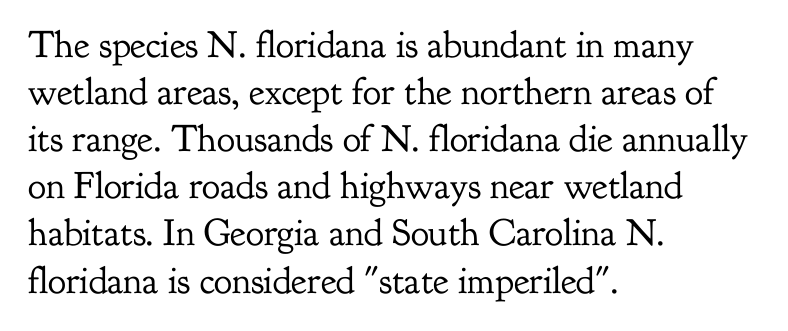
The image shows 38 px regular-weight serif type, upright; set left-aligned, line spacing 1.24x, normal letter spacing, not underlined; low stroke contrast and a small x-height.
